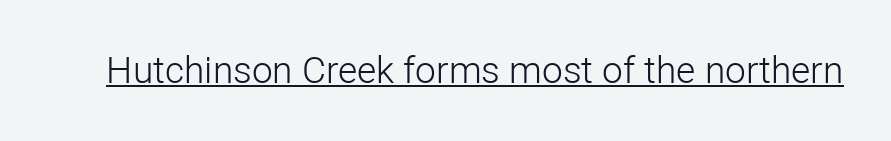
Q: Is the text bold? A: No.
Q: Is the text italic (slanted)? A: No, it is upright.
Q: Is the typeface a serif or a sans-serif typeface? A: Sans-serif.
Q: Is the text underlined? A: Yes.
Q: Is the spacing between letters normal or unusually wide? A: Normal.
Q: Width (condensed, normal, or wide)? A: Normal.
Q: Stroke contrast? A: Low.
Q: x-height? A: Medium.
Q: Monospaced? A: No.
